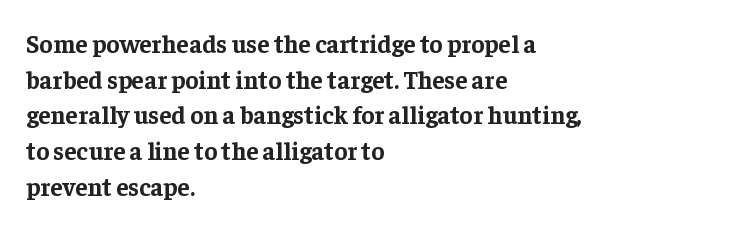
{"italic": "no", "bold": "yes", "underline": "no", "align": "left", "line_spacing": "normal", "line_spacing_ratio": 1.43, "letter_spacing": "normal", "letter_spacing_em": 0.0, "glyph_px": 25}
